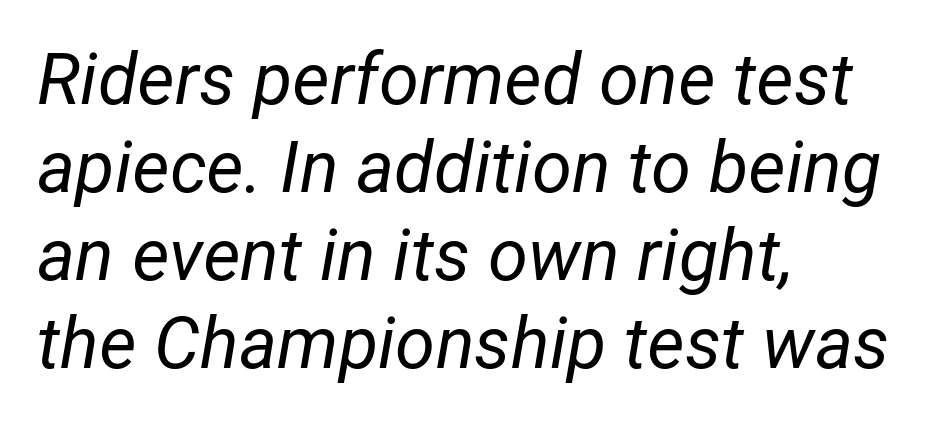
The image shows 72 px regular-weight type, italic (leaning right); set left-aligned, line spacing 1.22x, normal letter spacing, not underlined; low stroke contrast and a medium x-height.
